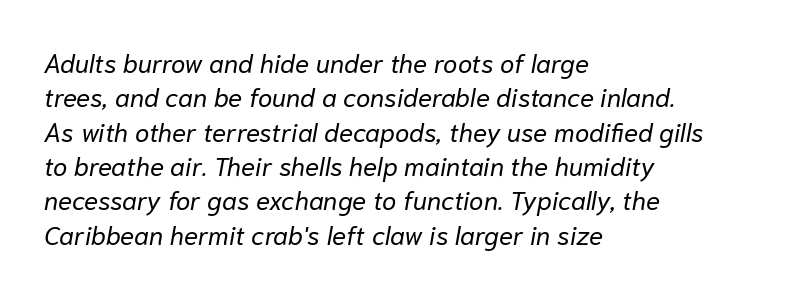
Q: Is the text bold? A: No.
Q: Is the text italic (slanted)? A: Yes, it leans right by about 10 degrees.
Q: Is the text underlined? A: No.
Q: How is the paragraph aligned? A: Left-aligned.
Q: Is the spacing between letters normal or unusually wide? A: Normal.
Q: Is the spacing between lines tight, normal or loose? A: Normal.
